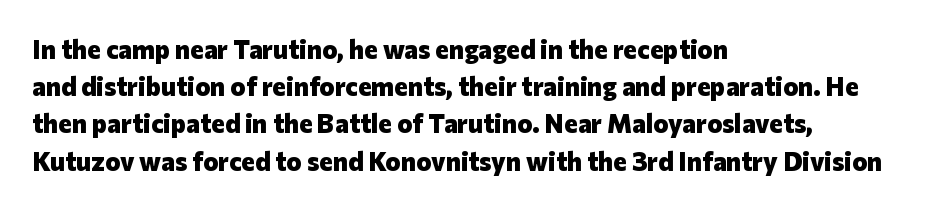
Q: Is the text bold? A: Yes.
Q: Is the text italic (slanted)? A: No, it is upright.
Q: Is the text underlined? A: No.
Q: How is the paragraph aligned? A: Left-aligned.
Q: Is the spacing between letters normal or unusually wide? A: Normal.
Q: Is the spacing between lines tight, normal or loose? A: Normal.
